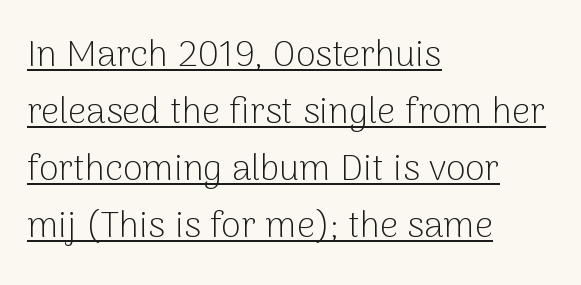
The letterforms sit shoulder to shoulder at normal distance. The passage shown is not bold in any degree. Nothing sits at the stroke ends, so this counts as sans-serif. Nope, not italic — everything's standing straight. Compared with undecorated copy, this sample adds a rule below the words.
